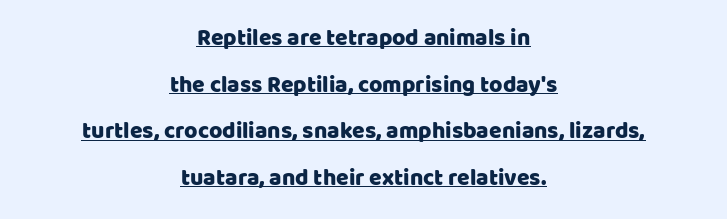
Q: Is the text italic (slanted)? A: No, it is upright.
Q: Is the text underlined? A: Yes.
Q: How is the paragraph aligned? A: Centered.
Q: Is the spacing between letters normal or unusually wide? A: Normal.
Q: Is the spacing between lines tight, normal or loose? A: Loose.
